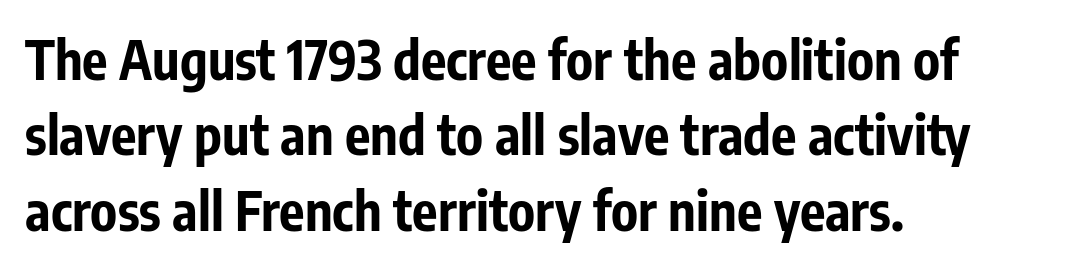
Q: Is the text bold? A: Yes.
Q: Is the text italic (slanted)? A: No, it is upright.
Q: Is the typeface a serif or a sans-serif typeface? A: Sans-serif.
Q: Is the text underlined? A: No.
Q: How is the paragraph aligned? A: Left-aligned.
Q: Is the spacing between letters normal or unusually wide? A: Normal.
Q: Is the spacing between lines tight, normal or loose? A: Normal.
Q: Width (condensed, normal, or wide)? A: Condensed.
Q: Stroke contrast? A: Low.
Q: x-height? A: Medium.
Q: Monospaced? A: No.
